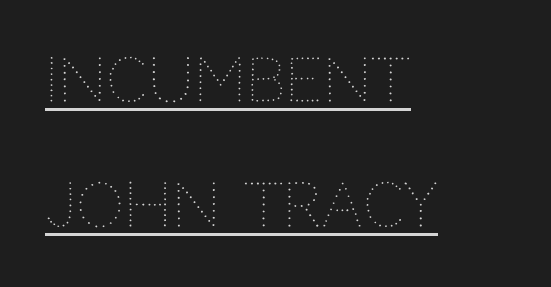
Do the characters align in a grid? No, the font is proportional. Reading down the column, the eye jumps a long way to each next line. Glyph-to-glyph distance matches everyday printed text. These lines were composed using upright roman letters. Each stroke keeps to a modest, everyday thickness or less. Teacher's note: observe the even left margin — that is flush-left alignment.
